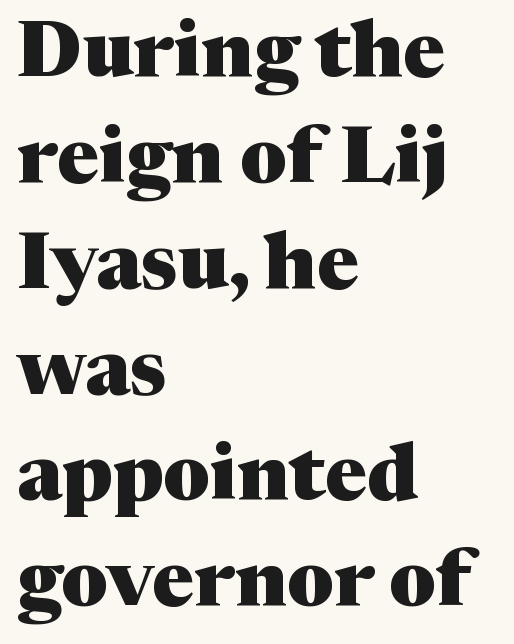
The image shows 79 px heavy serif type, upright; set left-aligned, normal line spacing (1.34x), normal letter spacing, not underlined; medium stroke contrast and a medium x-height.
